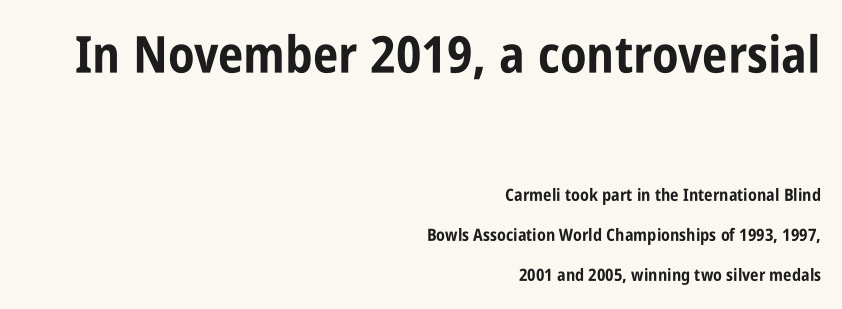
A student would notice the top passage is typeset larger than what follows. Honestly, the rows look like they've been pulled way apart. When letters stand straight like this, we call the style roman or upright. Horizontal alignment here is rightward, an uncommon choice for prose. The passage shown is emphatically bold. The words here are not underlined.
